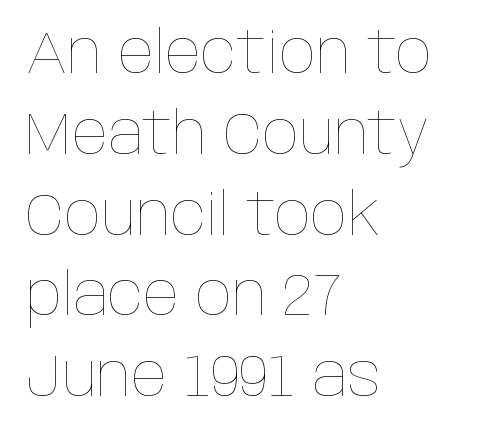
{"italic": "no", "bold": "no", "weight": "thin", "width": "condensed", "stroke_contrast": "low", "x_height": "large", "monospaced": "no", "underline": "no", "align": "left", "line_spacing": "normal", "line_spacing_ratio": 1.37, "letter_spacing": "normal", "letter_spacing_em": 0.0, "glyph_px": 59}
